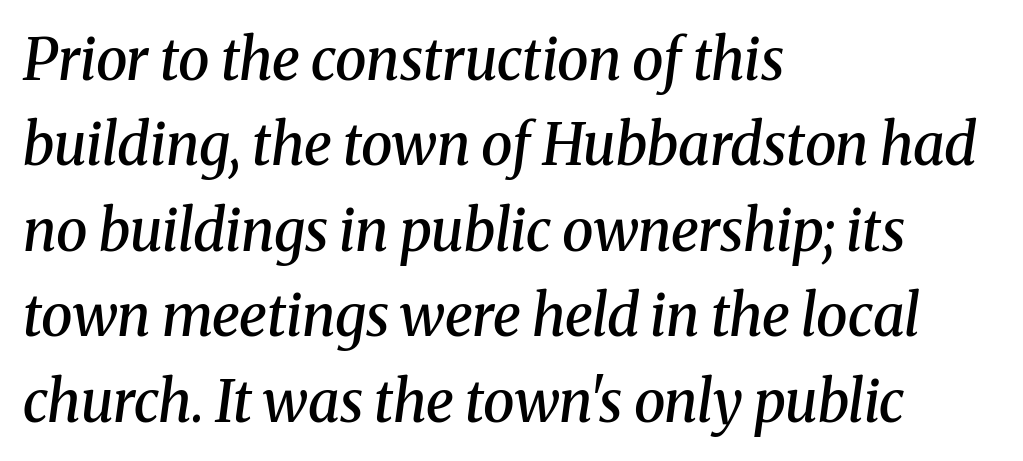
Q: Is the text bold? A: Semi-bold.
Q: Is the text italic (slanted)? A: Yes, it leans right by about 8 degrees.
Q: Is the typeface a serif or a sans-serif typeface? A: Serif.
Q: Is the text underlined? A: No.
Q: How is the paragraph aligned? A: Left-aligned.
Q: Is the spacing between letters normal or unusually wide? A: Normal.
Q: Is the spacing between lines tight, normal or loose? A: Normal.
Q: Width (condensed, normal, or wide)? A: Normal.
Q: Stroke contrast? A: Medium.
Q: x-height? A: Medium.
Q: Monospaced? A: No.
